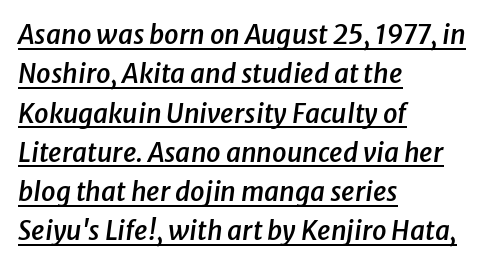
Would a proofreader flag this as italicized? Yes. The line texture is even and compact thanks to regular tracking. The rendering uses the underline text-decoration. Does the copy run flush right? No — it runs flush left. Its strokes are somewhat broadened, the hallmark of semibold type.
